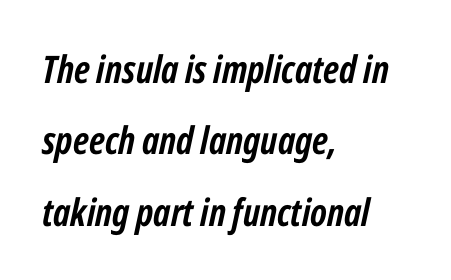
Character widths vary here, with narrow letters taking less room than wide ones. The tracking reads as untouched default to a designer's eye. Leftover space on each line is placed entirely after the last word. Every letter is thick-stroked: bold, no question. This rendering features lettering with no underline.
